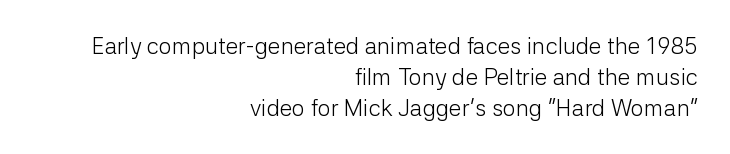
Q: Is the text bold? A: No.
Q: Is the text italic (slanted)? A: No, it is upright.
Q: Is the text underlined? A: No.
Q: How is the paragraph aligned? A: Right-aligned.
Q: Is the spacing between letters normal or unusually wide? A: Normal.
Q: Is the spacing between lines tight, normal or loose? A: Normal.
